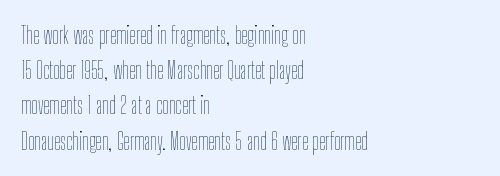
A typesetter would call this leading conventional body-copy spacing. Casual observation: everything's shoved over to the left. Counters stay open thanks to moderate or lighter strokes. The lettering stays uniformly vertical, giving the passage a roman look. No extra tracking has been applied to these lines. The gap between lines stays unmarked.
